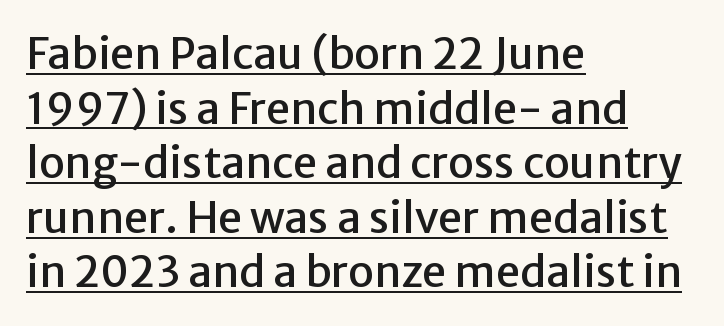
Q: Is the text italic (slanted)? A: No, it is upright.
Q: Is the typeface a serif or a sans-serif typeface? A: Sans-serif.
Q: Is the text underlined? A: Yes.
Q: How is the paragraph aligned? A: Left-aligned.
Q: Is the spacing between letters normal or unusually wide? A: Normal.
Q: Is the spacing between lines tight, normal or loose? A: Normal.
Q: Width (condensed, normal, or wide)? A: Normal.
Q: Stroke contrast? A: Low.
Q: x-height? A: Medium.
Q: Monospaced? A: No.
